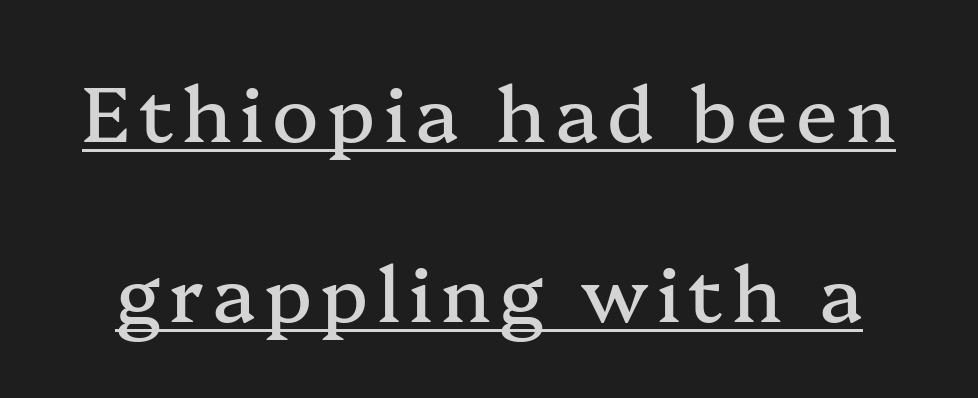
{"serif": "yes", "italic": "no", "width": "normal", "stroke_contrast": "medium", "x_height": "medium", "monospaced": "no", "underline": "yes", "line_spacing": "loose", "line_spacing_ratio": 2.34, "glyph_px": 77}
